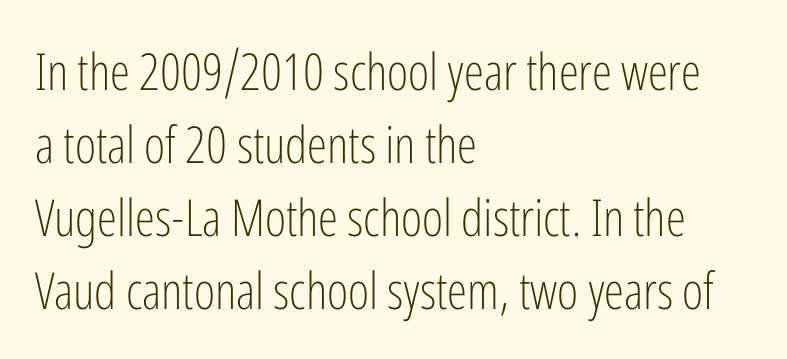
The image shows 51 px light, condensed sans-serif type, upright; set left-aligned, normal line spacing (1.43x), normal letter spacing, not underlined; low stroke contrast and a medium x-height.
